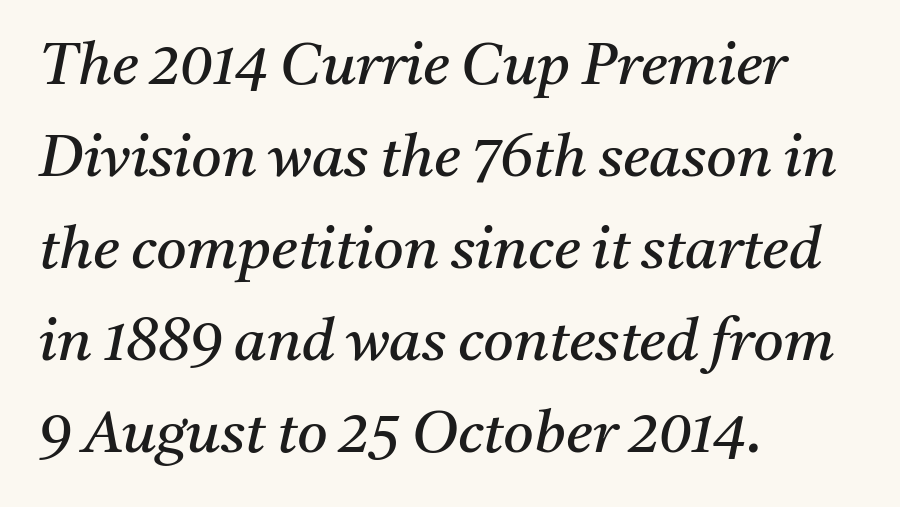
Compared with ordinary roman type, these characters are visibly tilted. Unlike a clean sans, this face finishes its strokes with serifs. Standard letterfit; no display-style spreading of the glyphs. Note the varied advance widths — an 'i' is clearly narrower than an 'm'. If you drew a ruler down the left edge, every line would touch it. Reading down the column, the eye jumps a familiar distance to each next line.
